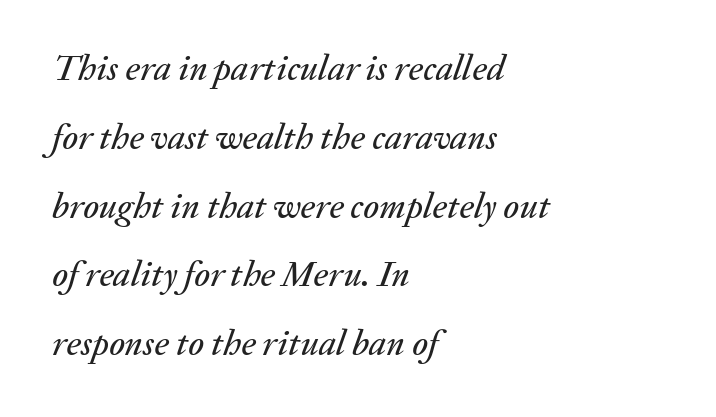
The image shows 36 px text type, italic (leaning right); set left-aligned, loose line spacing (1.91x), normal letter spacing, not underlined; medium stroke contrast and a medium x-height.
